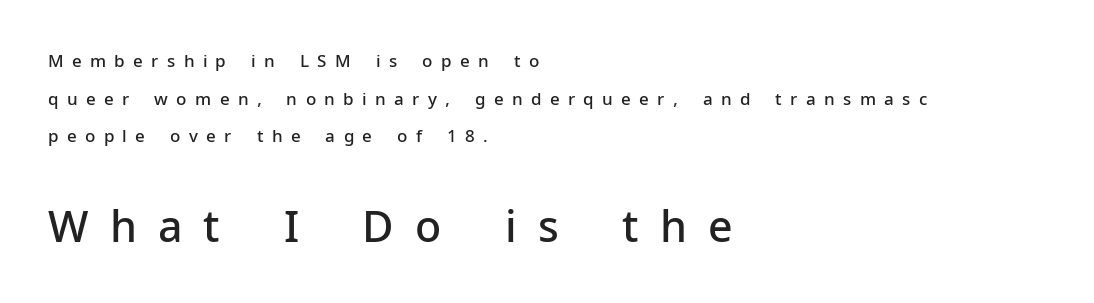
Q: Is the text bold? A: Semi-bold.
Q: Is the text italic (slanted)? A: No, it is upright.
Q: Is the typeface a serif or a sans-serif typeface? A: Sans-serif.
Q: Is the text underlined? A: No.
Q: How is the paragraph aligned? A: Left-aligned.
Q: Is the spacing between letters normal or unusually wide? A: Unusually wide.
Q: Is the spacing between lines tight, normal or loose? A: Loose.
Q: Which block of text is set in a larger size, the first (top) or the second (bottom)? A: The second (bottom) one.
Q: Width (condensed, normal, or wide)? A: Normal.
Q: Stroke contrast? A: Low.
Q: x-height? A: Medium.
Q: Monospaced? A: No.
